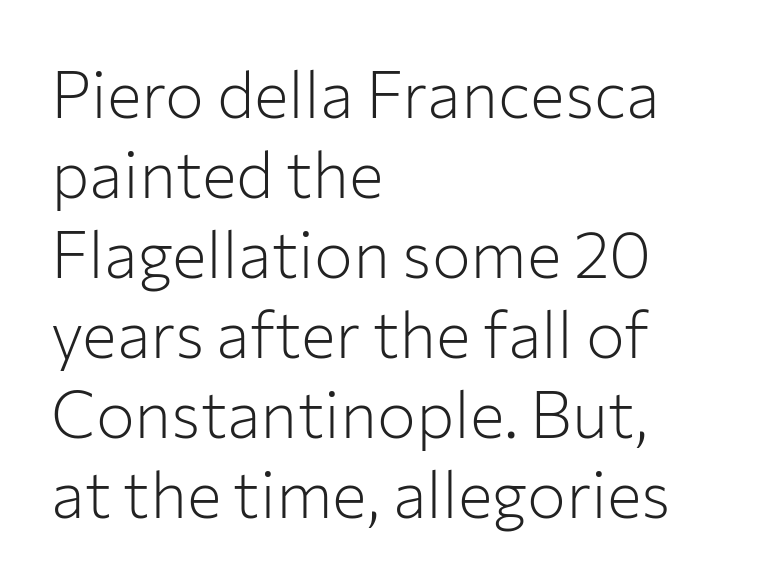
The image shows 65 px light sans-serif type, upright; set left-aligned, line spacing 1.23x, normal letter spacing, not underlined; low stroke contrast and a medium x-height.
